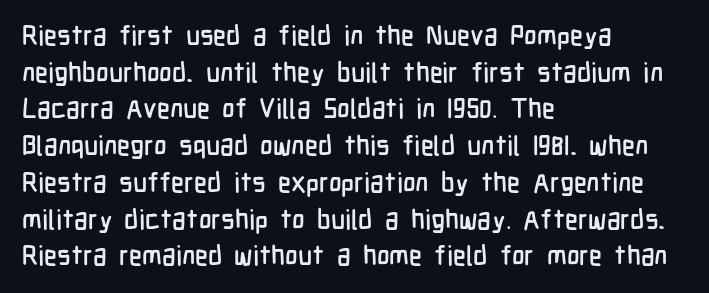
{"italic": "no", "underline": "no", "align": "left", "line_spacing": "normal", "line_spacing_ratio": 1.36, "letter_spacing": "normal", "letter_spacing_em": 0.0, "glyph_px": 27}
